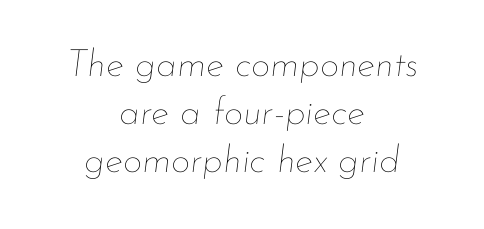
Q: Is the text bold? A: No.
Q: Is the text italic (slanted)? A: Yes, it leans right by about 7 degrees.
Q: Is the text underlined? A: No.
Q: How is the paragraph aligned? A: Centered.
Q: Is the spacing between letters normal or unusually wide? A: Normal.
Q: Is the spacing between lines tight, normal or loose? A: Normal.
Q: Width (condensed, normal, or wide)? A: Normal.
Q: Stroke contrast? A: Low.
Q: x-height? A: Small.
Q: Monospaced? A: No.
